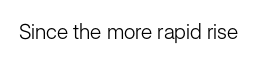
The passage shown is not underscored anywhere. The font's upright variant was chosen for this text. Stems here are at most as thick as an everyday book face. Observe the ordinary spacing: letters are neighbours, not strangers.
